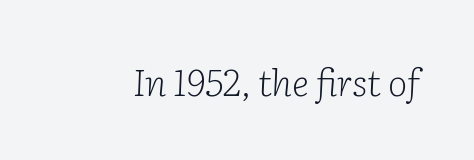
Descenders hang freely into open space. The letters look calm and open, with moderate or lighter stems. It's the slanting kind of type. Do the characters align in a grid? No, the font is proportional.
